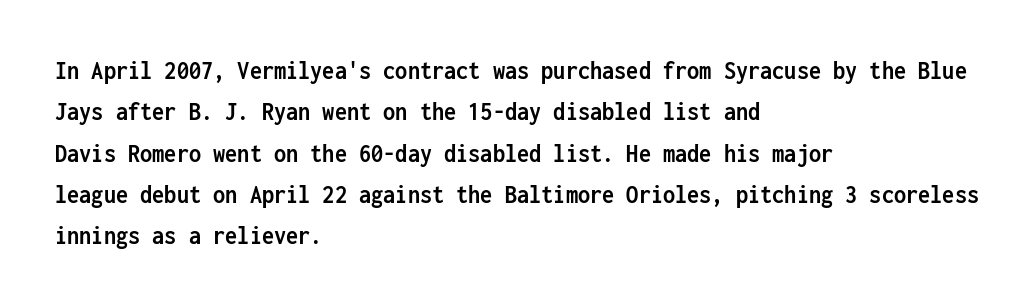
{"italic": "no", "bold": "yes", "underline": "no", "align": "left", "line_spacing": "normal", "line_spacing_ratio": 1.53, "letter_spacing": "normal", "letter_spacing_em": 0.0, "glyph_px": 27}
